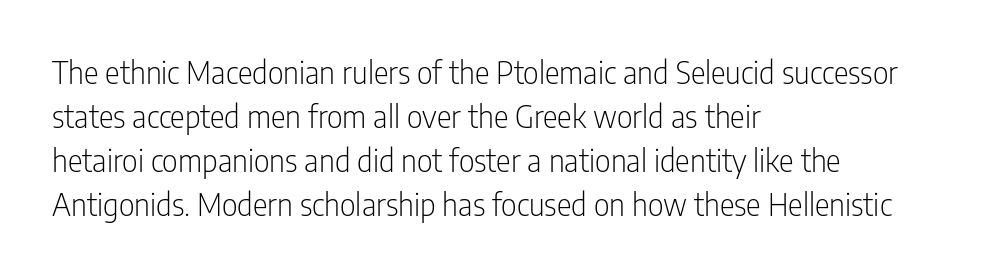
Q: Is the text bold? A: No.
Q: Is the text italic (slanted)? A: No, it is upright.
Q: Is the typeface a serif or a sans-serif typeface? A: Sans-serif.
Q: Is the text underlined? A: No.
Q: How is the paragraph aligned? A: Left-aligned.
Q: Is the spacing between letters normal or unusually wide? A: Normal.
Q: Is the spacing between lines tight, normal or loose? A: Normal.
Q: Width (condensed, normal, or wide)? A: Condensed.
Q: Stroke contrast? A: Low.
Q: x-height? A: Medium.
Q: Monospaced? A: No.
